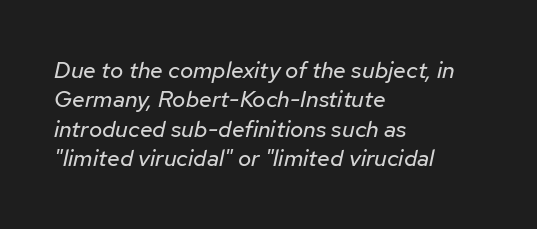
{"italic": "yes", "lean": "right", "slant_degrees": 12, "bold": "no", "underline": "no", "align": "left", "line_spacing": "normal", "line_spacing_ratio": 1.28, "letter_spacing": "normal", "letter_spacing_em": 0.0, "glyph_px": 23}
